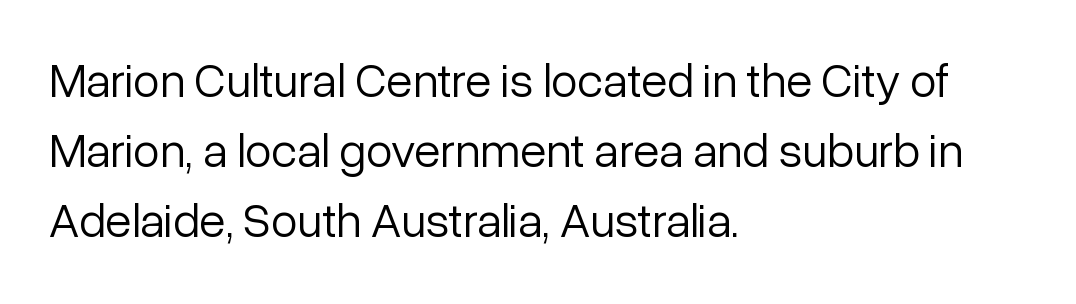
The image shows 48 px light sans-serif type, upright; set left-aligned, normal line spacing (1.46x), normal letter spacing, not underlined; low stroke contrast and a medium x-height.
